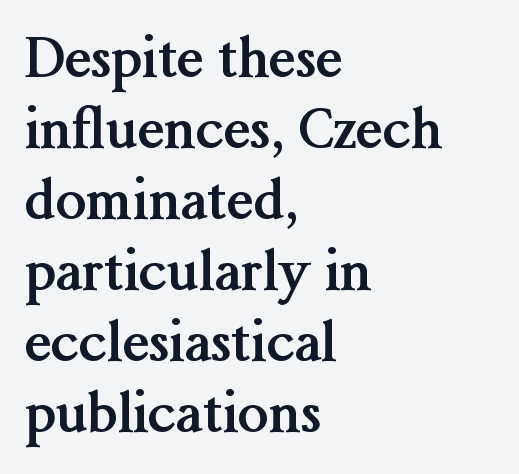
The image shows 55 px semibold serif type, upright; set left-aligned, normal line spacing (1.29x), normal letter spacing, not underlined; medium stroke contrast and a medium x-height.
